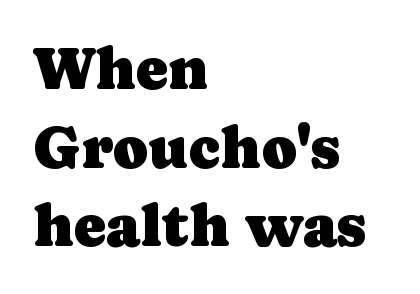
Regarding serifs, this sample has them. Nope, not italic — everything's standing straight. Each letter keeps its own natural width here, so spacing adapts to shape. Whoever set this chose a conventional vertical rhythm. Is the letter spacing exaggerated? No — it looks like the ordinary default.
